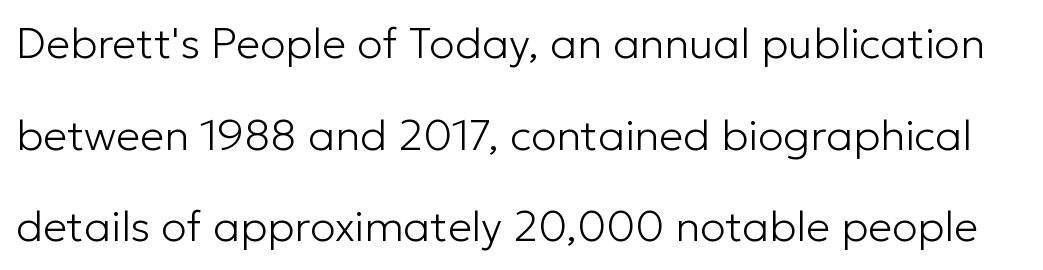
Honestly, the letter spacing is just normal — you wouldn't notice it. Bare-footed words on every line. Baseline-to-baseline distance is far greater than the letter height. The type sits square on the baseline with zero lean.
